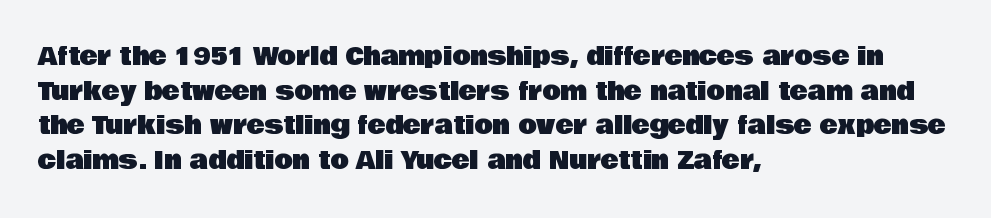
The image shows 24 px text type, upright; set left-aligned, normal line spacing (1.44x), normal letter spacing, not underlined.
